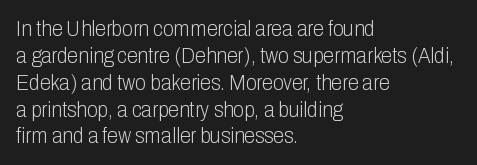
{"italic": "no", "bold": "no", "underline": "no", "align": "left", "line_spacing_ratio": 1.22, "letter_spacing": "normal", "letter_spacing_em": 0.0, "glyph_px": 22}
